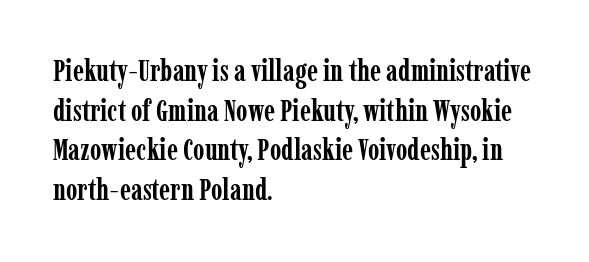
Reading down the column, the eye jumps a familiar distance to each next line. Alignment: flush left. In terms of posture, this sample is upright. You'd pick this weight for a headline — it's a proper bold. Think of a printed novel: that variable character pitch is what you see here.
